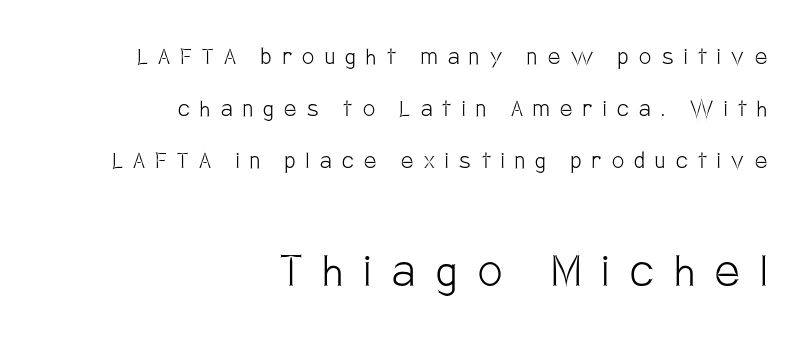
The image shows 54 px light, condensed sans-serif type, upright; set right-aligned, loose line spacing (1.92x), unusually wide letter spacing (+0.39 em), not underlined; the second (bottom) block is 2.0x larger; low stroke contrast and a large x-height.
